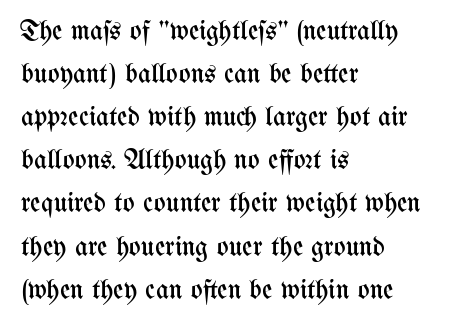
{"italic": "no", "bold": "no", "weight": "regular", "width": "condensed", "stroke_contrast": "medium", "x_height": "medium", "monospaced": "no", "underline": "no", "align": "left", "line_spacing": "normal", "line_spacing_ratio": 1.54, "letter_spacing": "normal", "letter_spacing_em": 0.0, "glyph_px": 28}
